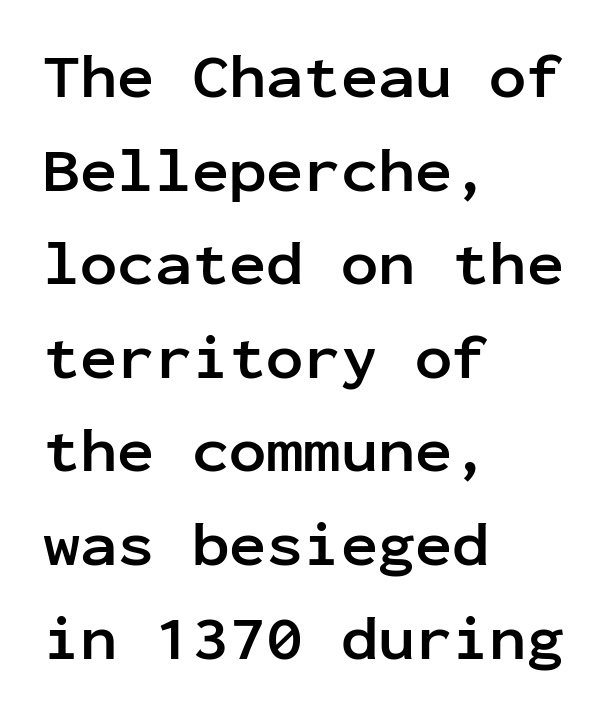
{"serif": "no", "italic": "no", "bold": "yes", "weight": "semibold", "width": "normal", "stroke_contrast": "low", "x_height": "medium", "monospaced": "yes", "underline": "no", "align": "left", "line_spacing": "normal", "line_spacing_ratio": 1.51, "letter_spacing": "normal", "letter_spacing_em": 0.0, "glyph_px": 62}
